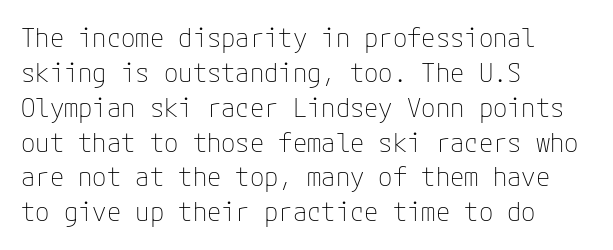
Q: Is the text bold? A: No.
Q: Is the text italic (slanted)? A: No, it is upright.
Q: Is the text underlined? A: No.
Q: How is the paragraph aligned? A: Left-aligned.
Q: Is the spacing between letters normal or unusually wide? A: Normal.
Q: Is the spacing between lines tight, normal or loose? A: Normal.
